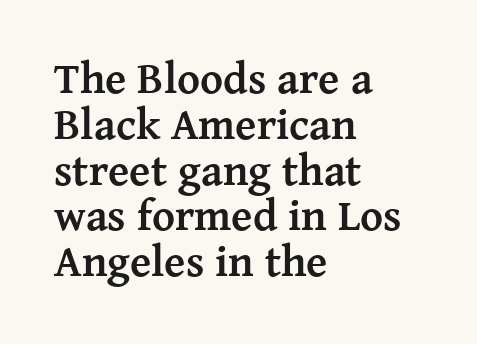
{"serif": "yes", "italic": "no", "bold": "yes", "weight": "semibold", "width": "normal", "stroke_contrast": "medium", "x_height": "medium", "monospaced": "no", "underline": "no", "align": "left", "line_spacing": "tight", "line_spacing_ratio": 1.04, "letter_spacing": "normal", "letter_spacing_em": 0.0, "glyph_px": 44}
